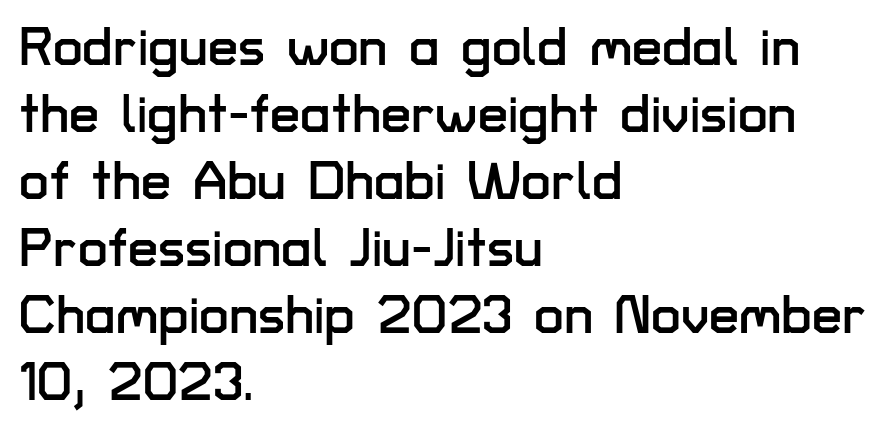
Italic? Not at all — the glyphs are vertical. Plain, unruled lines of type. Alignment: flush left. These lines are rendered in a variable-pitch font. In terms of letterform style, serifs are entirely absent. The gaps between neighbouring characters are ordinary and unremarkable.
